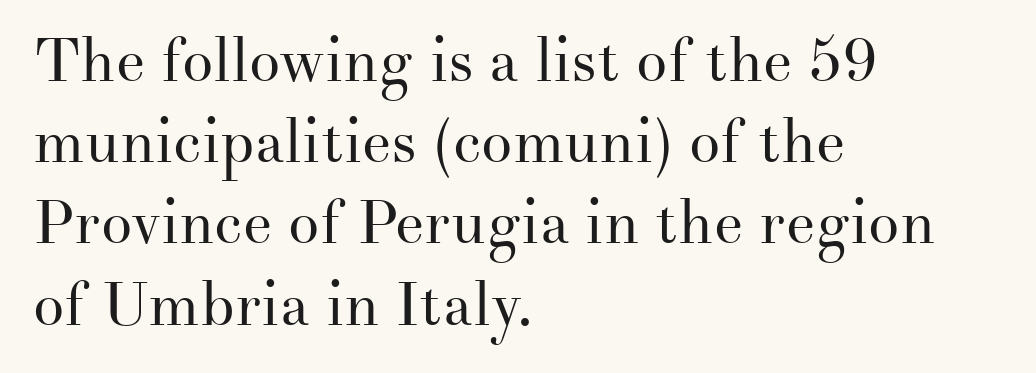
Tracking here is standard; glyphs follow each other at the usual distance. The lettering holds an erect, upright posture throughout. Yep, those are serifs on the letters. The string is rendered with underlining switched off.
